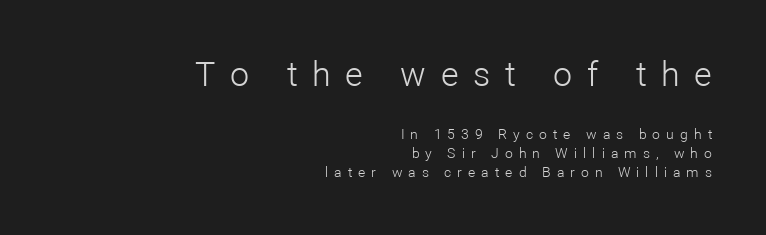
Descenders hang freely into open space. Each line ends at the same right margin while the left side varies. Each letter keeps its own natural width here, so spacing adapts to shape. Caption: upper text group enlarged, lower text group reduced.
